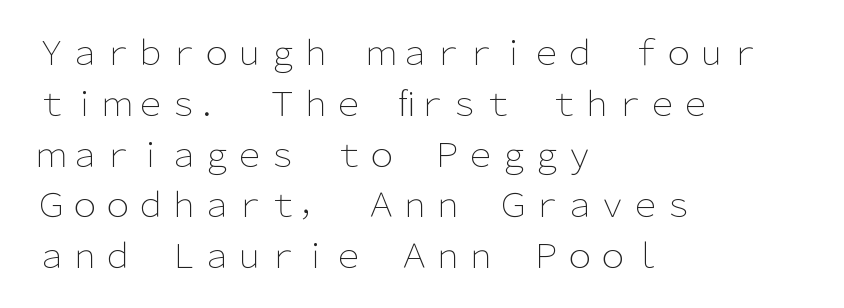
{"serif": "no", "italic": "no", "bold": "no", "weight": "light", "width": "normal", "stroke_contrast": "low", "x_height": "medium", "monospaced": "no", "underline": "no", "align": "left", "line_spacing": "normal", "line_spacing_ratio": 1.54, "letter_spacing": "normal", "letter_spacing_em": 0.0, "glyph_px": 33}
